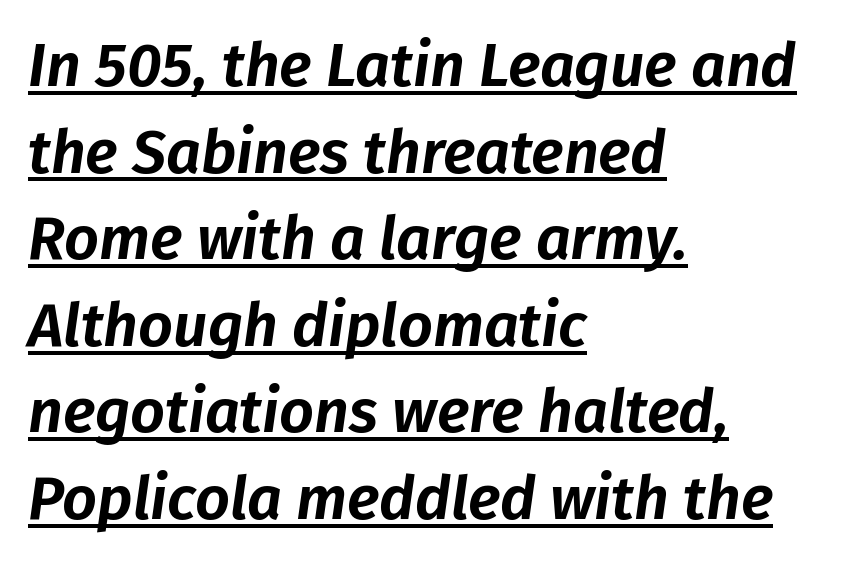
The image shows 61 px text type, italic (leaning right); set left-aligned, normal line spacing (1.42x), normal letter spacing, underlined; low stroke contrast and a medium x-height.
